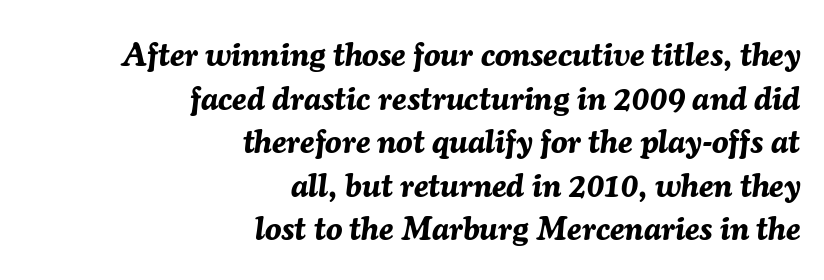
The axis of the letterforms is tilted away from vertical. The lines in this sample share a right terminus and differ only in where they begin. This sample has the flowing, uneven cadence of proportional lettering. The baseline area is clear. Caption: bold face, heavy strokes. The rows are spaced the way most documents space them.
